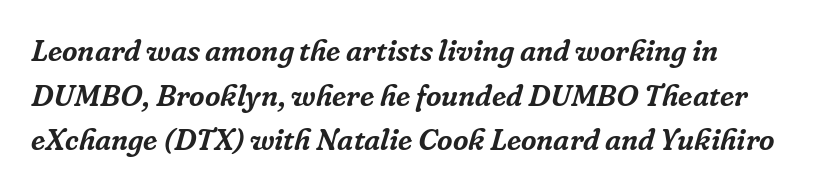
Q: Is the text italic (slanted)? A: Yes, it leans right by about 16 degrees.
Q: Is the typeface a serif or a sans-serif typeface? A: Serif.
Q: Is the text underlined? A: No.
Q: How is the paragraph aligned? A: Left-aligned.
Q: Is the spacing between letters normal or unusually wide? A: Normal.
Q: Is the spacing between lines tight, normal or loose? A: Normal.
Q: Width (condensed, normal, or wide)? A: Normal.
Q: Stroke contrast? A: Low.
Q: x-height? A: Medium.
Q: Monospaced? A: No.
